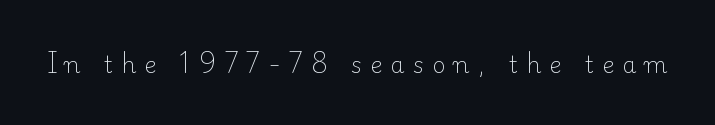
The image shows 23 px text type, upright; set unusually wide letter spacing (+0.36 em), not underlined.
